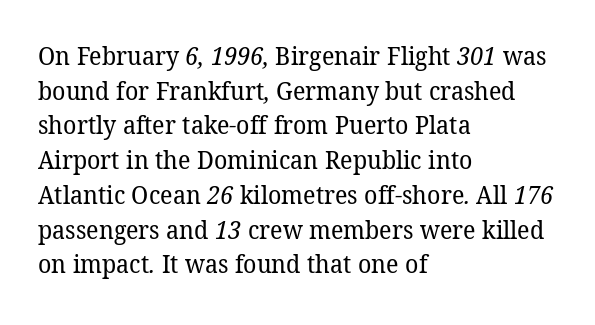
{"bold": "no", "underline": "no", "align": "left", "line_spacing": "normal", "line_spacing_ratio": 1.39, "letter_spacing": "normal", "letter_spacing_em": 0.0, "glyph_px": 25}
